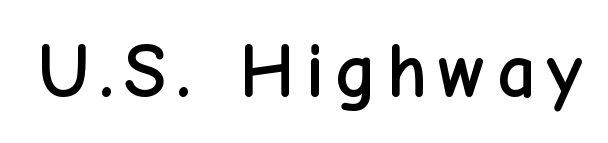
Words float on clear page, feet unadorned. Varying glyph widths throughout — classic text-font behaviour. If you drew a line through each stem, it would be perfectly vertical. Serifs: no, the terminals of the letterforms are clean.
